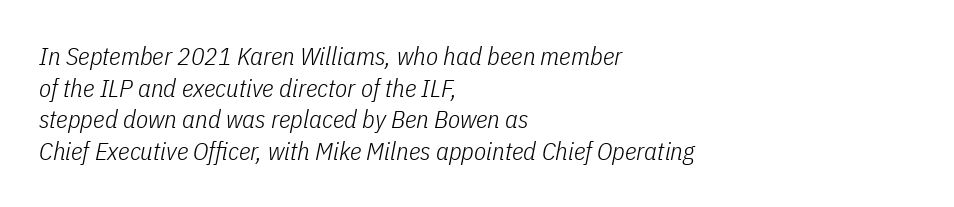
The image shows 25 px text type, italic (leaning right); set left-aligned, normal line spacing (1.27x), normal letter spacing, not underlined.
